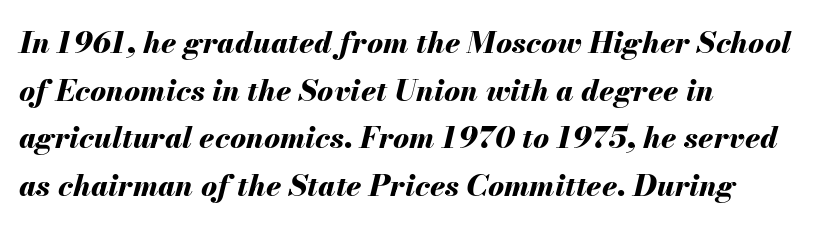
Q: Is the text bold? A: Yes.
Q: Is the text italic (slanted)? A: Yes, it leans right by about 13 degrees.
Q: Is the text underlined? A: No.
Q: How is the paragraph aligned? A: Left-aligned.
Q: Is the spacing between letters normal or unusually wide? A: Normal.
Q: Is the spacing between lines tight, normal or loose? A: Normal.
Q: Width (condensed, normal, or wide)? A: Normal.
Q: Stroke contrast? A: Medium.
Q: x-height? A: Small.
Q: Monospaced? A: No.
